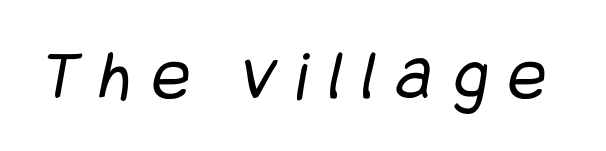
{"serif": "no", "bold": "no", "weight": "regular", "width": "condensed", "stroke_contrast": "low", "x_height": "large", "underline": "no", "letter_spacing": "wide", "letter_spacing_em": 0.28, "glyph_px": 72}
